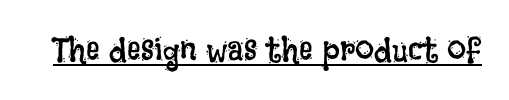
{"italic": "no", "bold": "no", "weight": "regular", "width": "condensed", "stroke_contrast": "low", "x_height": "large", "monospaced": "no", "underline": "yes", "letter_spacing": "normal", "letter_spacing_em": 0.0, "glyph_px": 34}
